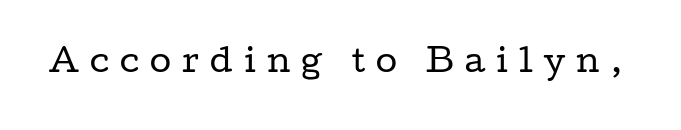
The image shows 31 px regular-weight, wide serif type, upright; set unusually wide letter spacing (+0.36 em), not underlined; low stroke contrast and a medium x-height.
